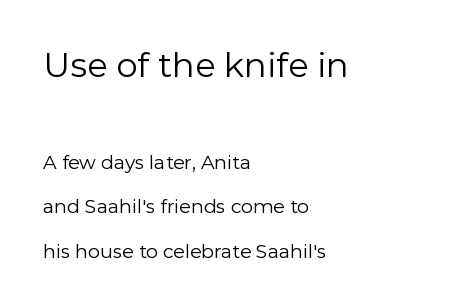
{"serif": "no", "italic": "no", "bold": "no", "weight": "regular", "width": "normal", "stroke_contrast": "low", "x_height": "medium", "monospaced": "no", "underline": "no", "align": "left", "line_spacing": "loose", "line_spacing_ratio": 2.34, "letter_spacing": "normal", "letter_spacing_em": 0.0, "larger_block": "first", "size_ratio": 1.79, "glyph_px": 34}
